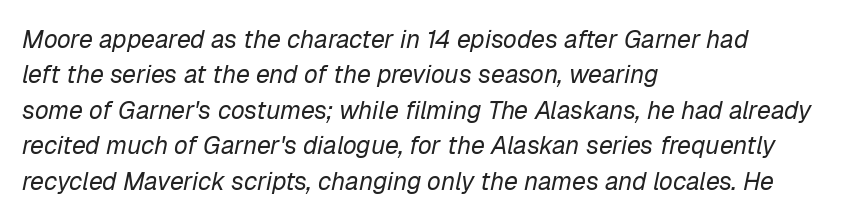
Q: Is the text bold? A: No.
Q: Is the text italic (slanted)? A: Yes, it leans right by about 12 degrees.
Q: Is the text underlined? A: No.
Q: How is the paragraph aligned? A: Left-aligned.
Q: Is the spacing between letters normal or unusually wide? A: Normal.
Q: Is the spacing between lines tight, normal or loose? A: Normal.
